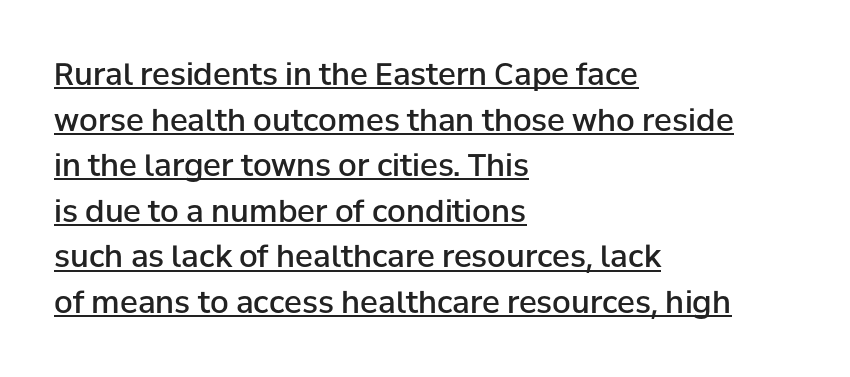
{"serif": "no", "italic": "no", "bold": "semi", "weight": "semibold", "width": "normal", "stroke_contrast": "low", "x_height": "medium", "monospaced": "no", "underline": "yes", "align": "left", "line_spacing": "normal", "line_spacing_ratio": 1.52, "letter_spacing": "normal", "letter_spacing_em": 0.0, "glyph_px": 30}
